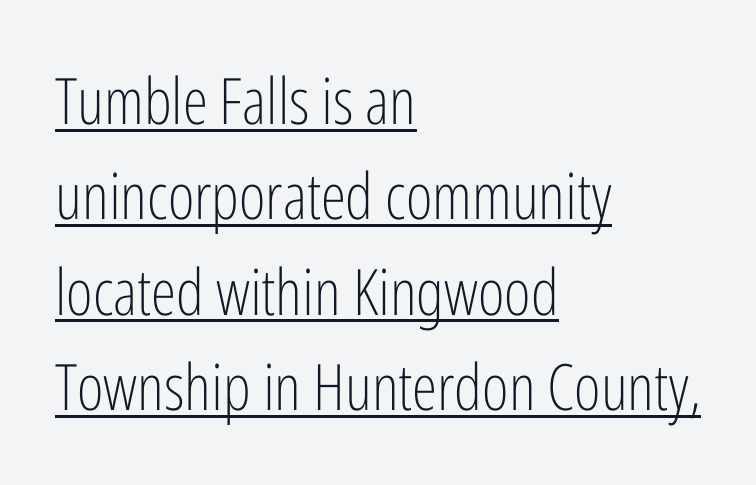
Do the letters lean? They stand straight. These characters rest on top of a visible drawn line. The typeface chosen for these lines omits serifs. All the whitespace from short lines collects on the right.
